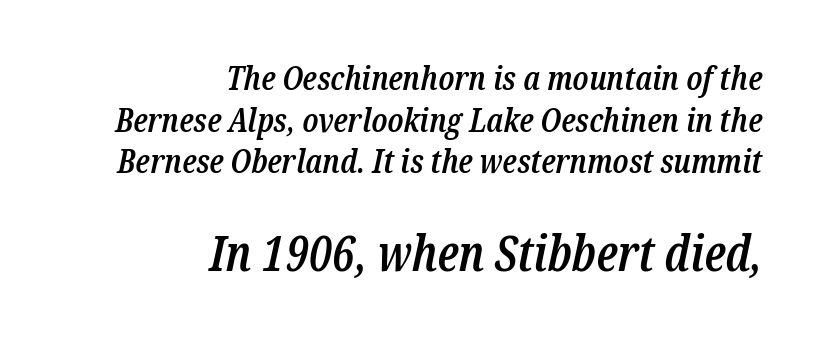
Q: Is the text bold? A: Semi-bold.
Q: Is the text italic (slanted)? A: Yes, it leans right by about 12 degrees.
Q: Is the typeface a serif or a sans-serif typeface? A: Serif.
Q: Is the text underlined? A: No.
Q: How is the paragraph aligned? A: Right-aligned.
Q: Is the spacing between letters normal or unusually wide? A: Normal.
Q: Is the spacing between lines tight, normal or loose? A: Normal.
Q: Which block of text is set in a larger size, the first (top) or the second (bottom)? A: The second (bottom) one.
Q: Width (condensed, normal, or wide)? A: Condensed.
Q: Stroke contrast? A: Low.
Q: x-height? A: Medium.
Q: Monospaced? A: No.
